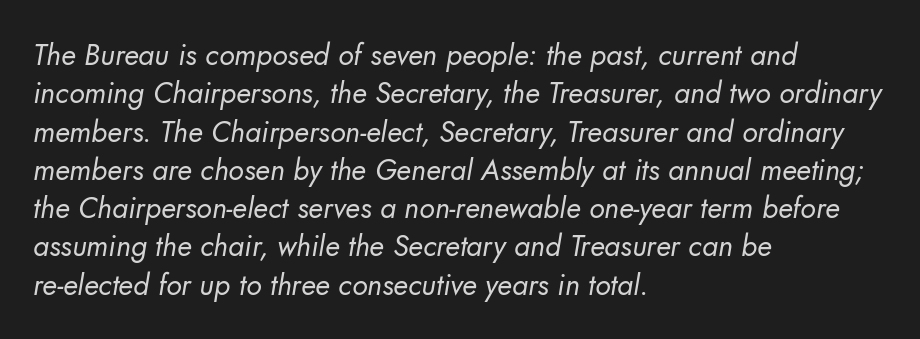
{"serif": "no", "bold": "no", "weight": "regular", "width": "normal", "stroke_contrast": "low", "x_height": "small", "monospaced": "no", "underline": "no", "align": "left", "line_spacing": "normal", "line_spacing_ratio": 1.32, "letter_spacing": "normal", "letter_spacing_em": 0.0, "glyph_px": 29}
